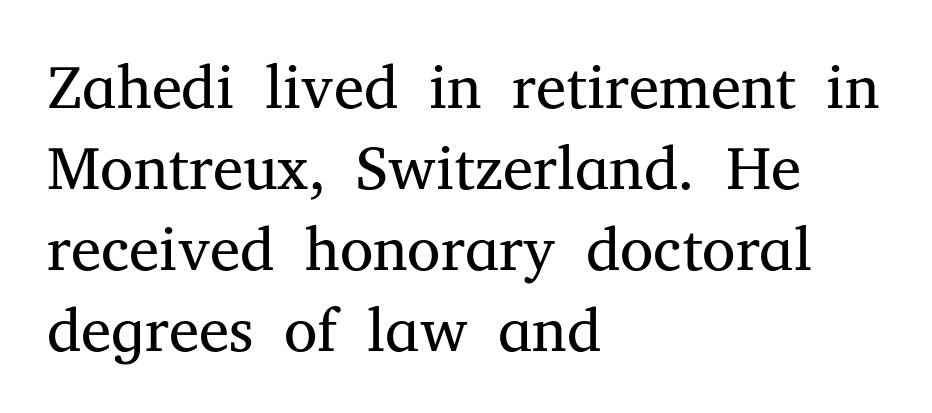
Q: Is the text bold? A: No.
Q: Is the text italic (slanted)? A: No, it is upright.
Q: Is the typeface a serif or a sans-serif typeface? A: Serif.
Q: Is the text underlined? A: No.
Q: How is the paragraph aligned? A: Left-aligned.
Q: Is the spacing between letters normal or unusually wide? A: Normal.
Q: Is the spacing between lines tight, normal or loose? A: Normal.
Q: Width (condensed, normal, or wide)? A: Normal.
Q: Stroke contrast? A: Medium.
Q: x-height? A: Medium.
Q: Monospaced? A: No.
